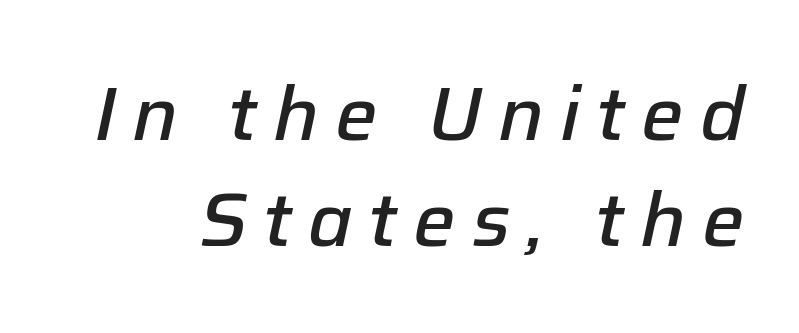
Q: Is the text bold? A: Semi-bold.
Q: Is the text italic (slanted)? A: Yes, it leans right by about 12 degrees.
Q: Is the text underlined? A: No.
Q: Is the spacing between letters normal or unusually wide? A: Unusually wide.
Q: Is the spacing between lines tight, normal or loose? A: Normal.
Q: Width (condensed, normal, or wide)? A: Normal.
Q: Stroke contrast? A: Low.
Q: x-height? A: Medium.
Q: Monospaced? A: No.
